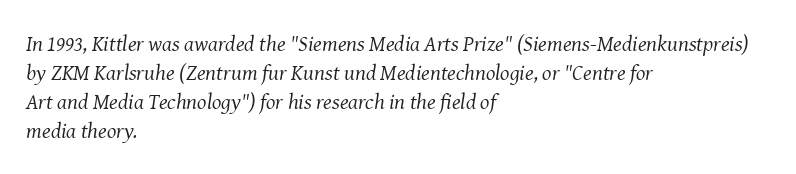
The paragraph shown leans on its left margin. If you drew a line through each stem, it would be angled. Default kerning and tracking; the words read as compact shapes. Rule under the text: the space is simply empty.
